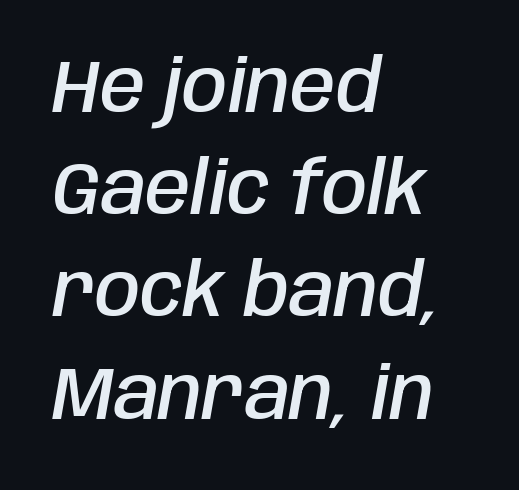
{"italic": "yes", "lean": "right", "slant_degrees": 10, "bold": "semi", "weight": "semibold", "width": "condensed", "stroke_contrast": "low", "x_height": "large", "monospaced": "no", "underline": "no", "align": "left", "line_spacing": "normal", "line_spacing_ratio": 1.4, "letter_spacing": "normal", "letter_spacing_em": 0.0, "glyph_px": 73}
